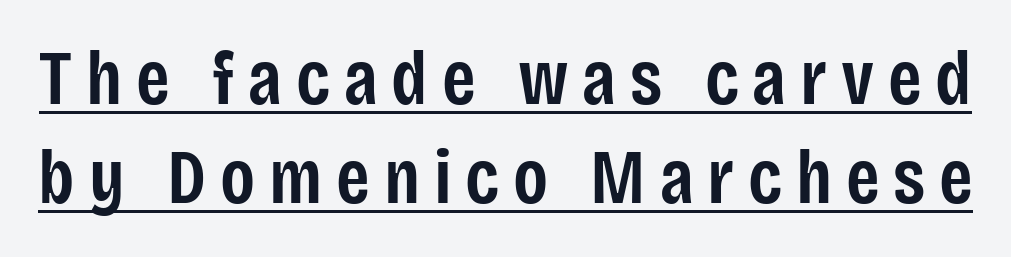
The image shows 77 px semibold, condensed sans-serif type, upright; set normal line spacing (1.29x), underlined; low stroke contrast and a large x-height.
